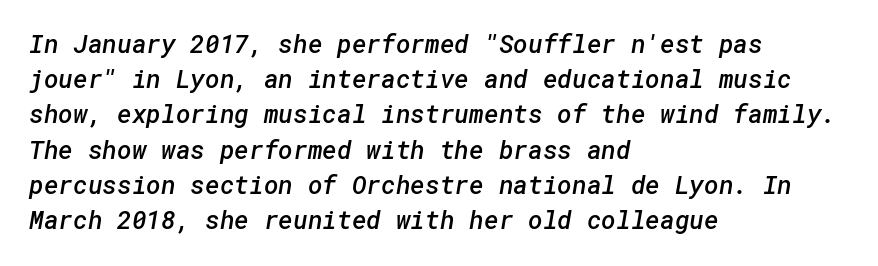
Q: Is the text bold? A: Semi-bold.
Q: Is the text underlined? A: No.
Q: How is the paragraph aligned? A: Left-aligned.
Q: Is the spacing between letters normal or unusually wide? A: Normal.
Q: Is the spacing between lines tight, normal or loose? A: Normal.
